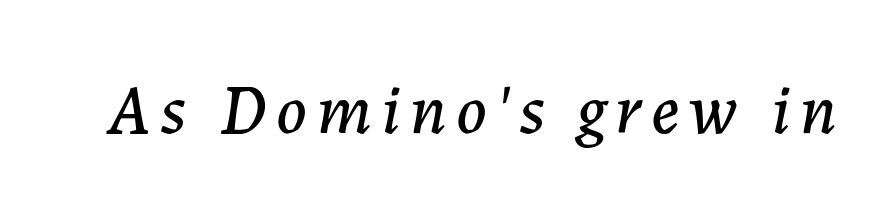
A clean baseline with only descenders dipping below it. The glyphs look as if they've been sheared to an angle. Spacing verdict: proportional, widths tailored to each character.
